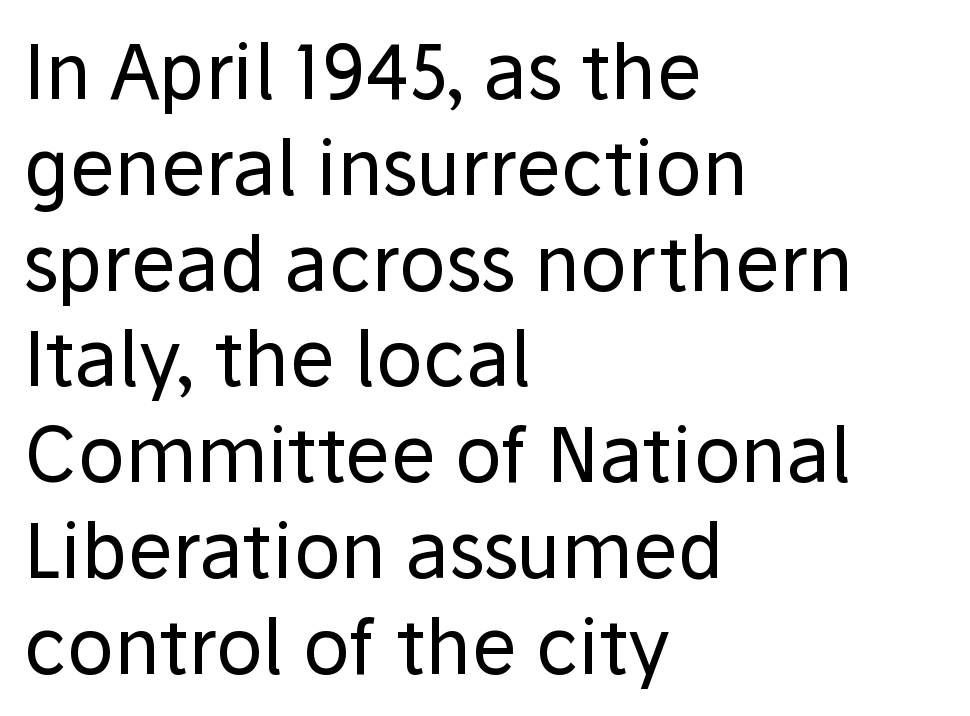
{"serif": "no", "italic": "no", "bold": "no", "weight": "regular", "width": "normal", "stroke_contrast": "low", "x_height": "medium", "monospaced": "no", "underline": "no", "align": "left", "line_spacing": "normal", "line_spacing_ratio": 1.26, "letter_spacing": "normal", "letter_spacing_em": 0.0, "glyph_px": 76}
